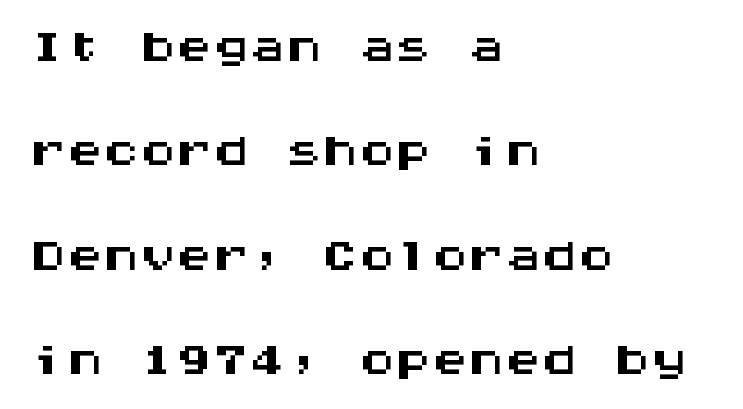
Q: Is the text italic (slanted)? A: No, it is upright.
Q: Is the typeface a serif or a sans-serif typeface? A: Sans-serif.
Q: Is the text underlined? A: No.
Q: How is the paragraph aligned? A: Left-aligned.
Q: Is the spacing between letters normal or unusually wide? A: Normal.
Q: Is the spacing between lines tight, normal or loose? A: Normal.
Q: Width (condensed, normal, or wide)? A: Wide.
Q: Stroke contrast? A: Medium.
Q: x-height? A: Large.
Q: Monospaced? A: Yes.
